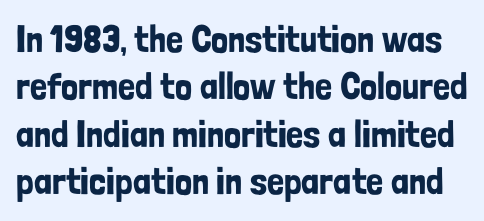
{"serif": "no", "italic": "no", "width": "condensed", "stroke_contrast": "low", "x_height": "medium", "monospaced": "no", "underline": "no", "line_spacing": "normal", "line_spacing_ratio": 1.25, "letter_spacing": "normal", "letter_spacing_em": 0.0, "glyph_px": 38}
